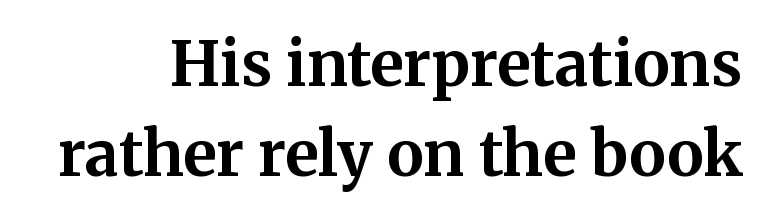
Q: Is the text bold? A: Yes.
Q: Is the text italic (slanted)? A: No, it is upright.
Q: Is the typeface a serif or a sans-serif typeface? A: Serif.
Q: Is the text underlined? A: No.
Q: Is the spacing between letters normal or unusually wide? A: Normal.
Q: Is the spacing between lines tight, normal or loose? A: Normal.
Q: Width (condensed, normal, or wide)? A: Normal.
Q: Stroke contrast? A: Medium.
Q: x-height? A: Medium.
Q: Monospaced? A: No.
